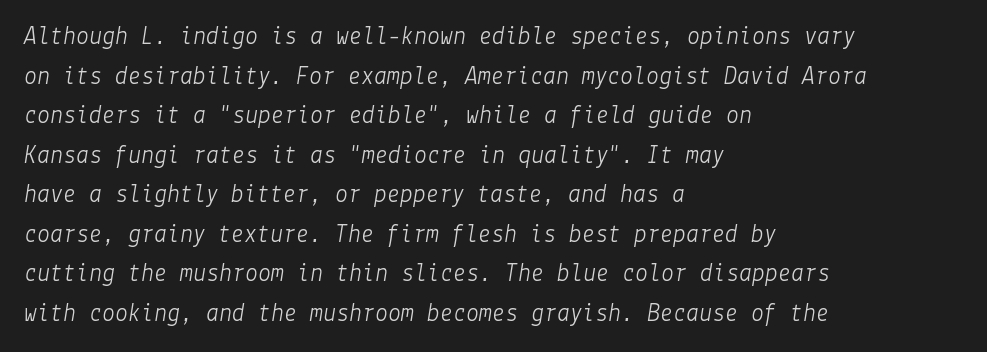
{"italic": "yes", "lean": "right", "slant_degrees": 9, "bold": "no", "underline": "no", "align": "left", "line_spacing": "normal", "line_spacing_ratio": 1.52, "letter_spacing": "normal", "letter_spacing_em": 0.0, "glyph_px": 26}
